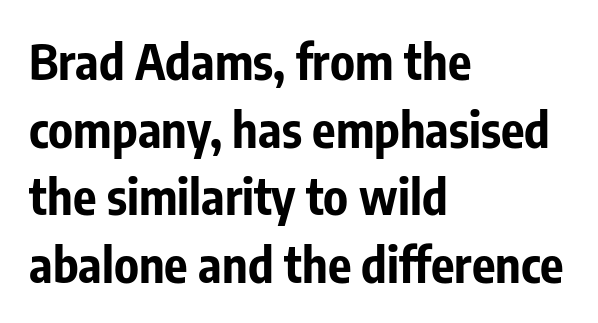
Beneath every word, the page is bare. Heavy-handed strokes throughout: this text is bold. Leftover space on each line is placed entirely after the last word. These lines are composed in type without serifs. A typesetter would call this proportional, since set widths differ per character.
